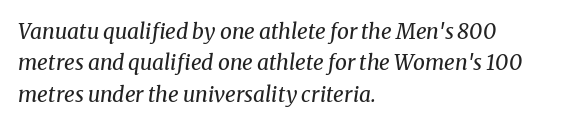
The image shows 21 px text type, italic (leaning right); set left-aligned, normal line spacing (1.49x), normal letter spacing, not underlined.
